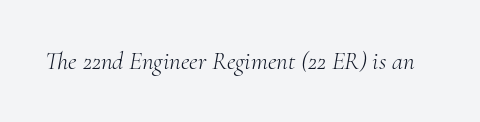
Q: Is the text bold? A: No.
Q: Is the text italic (slanted)? A: Yes, it leans right by about 10 degrees.
Q: Is the text underlined? A: No.
Q: Is the spacing between letters normal or unusually wide? A: Normal.
